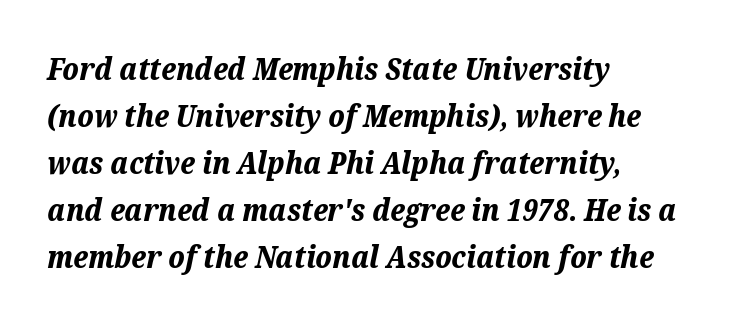
Q: Is the text bold? A: Yes.
Q: Is the text italic (slanted)? A: Yes, it leans right by about 12 degrees.
Q: Is the text underlined? A: No.
Q: How is the paragraph aligned? A: Left-aligned.
Q: Is the spacing between letters normal or unusually wide? A: Normal.
Q: Is the spacing between lines tight, normal or loose? A: Normal.
Q: Width (condensed, normal, or wide)? A: Normal.
Q: Stroke contrast? A: Medium.
Q: x-height? A: Medium.
Q: Monospaced? A: No.
